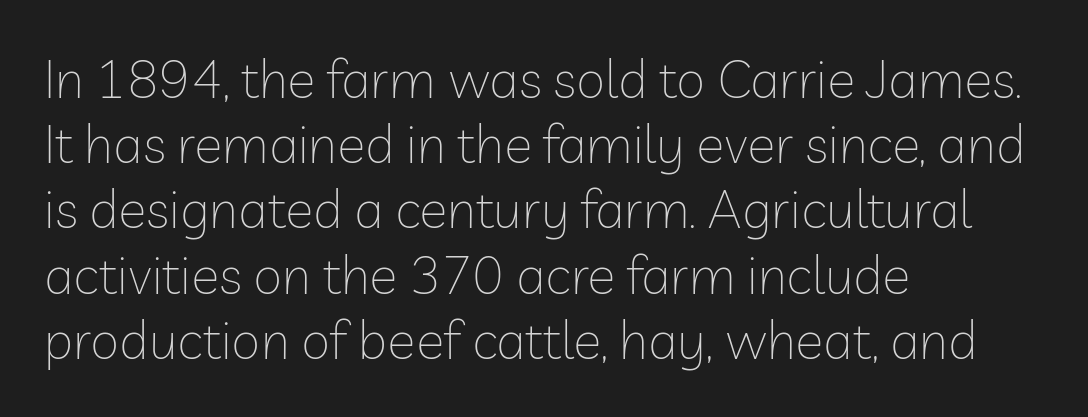
{"serif": "no", "italic": "no", "bold": "no", "weight": "thin", "width": "normal", "stroke_contrast": "low", "x_height": "medium", "monospaced": "no", "underline": "no", "align": "left", "line_spacing_ratio": 1.23, "letter_spacing": "normal", "letter_spacing_em": 0.0, "glyph_px": 53}
